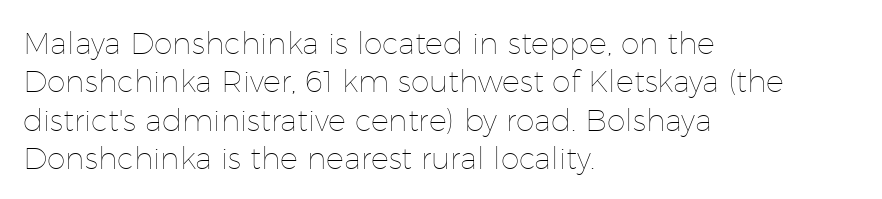
{"italic": "no", "bold": "no", "weight": "thin", "width": "normal", "stroke_contrast": "low", "x_height": "medium", "monospaced": "no", "underline": "no", "align": "left", "line_spacing": "normal", "line_spacing_ratio": 1.28, "letter_spacing": "normal", "letter_spacing_em": 0.0, "glyph_px": 30}
